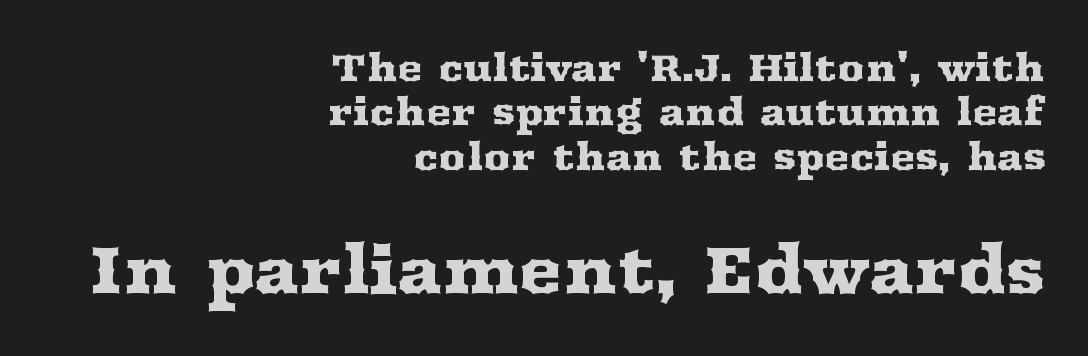
The image shows 66 px wide serif type, upright; set right-aligned, line spacing 1.17x, normal letter spacing, not underlined; the second (bottom) block is 1.74x larger; medium stroke contrast and a medium x-height.
